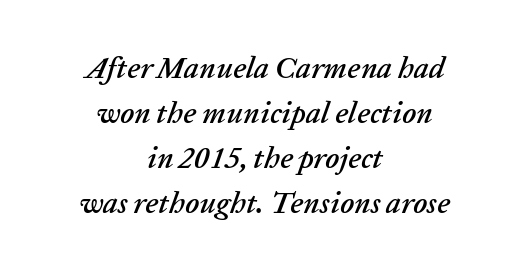
{"italic": "yes", "lean": "right", "slant_degrees": 20, "width": "normal", "stroke_contrast": "low", "x_height": "medium", "monospaced": "no", "underline": "no", "align": "center", "line_spacing": "normal", "line_spacing_ratio": 1.5, "letter_spacing": "normal", "letter_spacing_em": 0.0, "glyph_px": 30}
